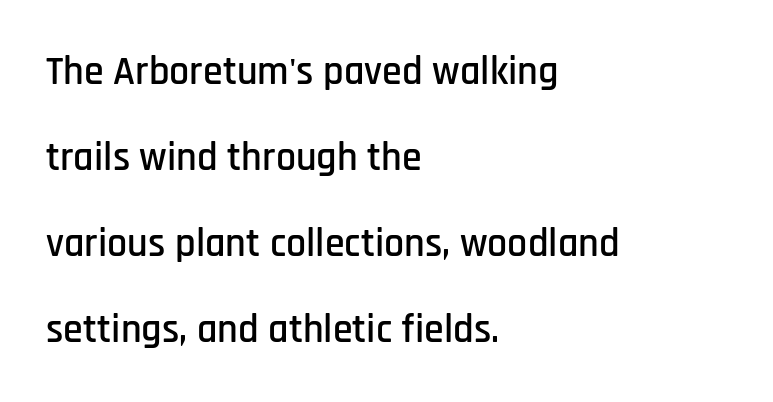
Q: Is the text italic (slanted)? A: No, it is upright.
Q: Is the typeface a serif or a sans-serif typeface? A: Sans-serif.
Q: Is the text underlined? A: No.
Q: How is the paragraph aligned? A: Left-aligned.
Q: Is the spacing between letters normal or unusually wide? A: Normal.
Q: Is the spacing between lines tight, normal or loose? A: Loose.
Q: Width (condensed, normal, or wide)? A: Condensed.
Q: Stroke contrast? A: Low.
Q: x-height? A: Large.
Q: Monospaced? A: No.
